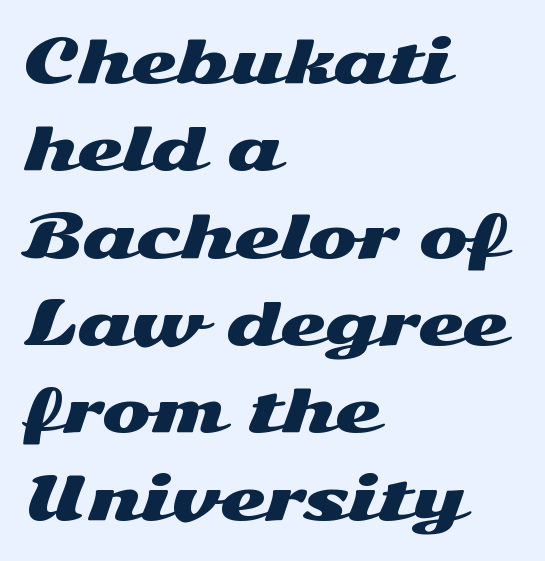
Q: Is the text italic (slanted)? A: Yes.
Q: Is the typeface a serif or a sans-serif typeface? A: Sans-serif.
Q: Is the text underlined? A: No.
Q: How is the paragraph aligned? A: Left-aligned.
Q: Is the spacing between letters normal or unusually wide? A: Normal.
Q: Is the spacing between lines tight, normal or loose? A: Normal.
Q: Width (condensed, normal, or wide)? A: Wide.
Q: Stroke contrast? A: Medium.
Q: x-height? A: Medium.
Q: Monospaced? A: No.
